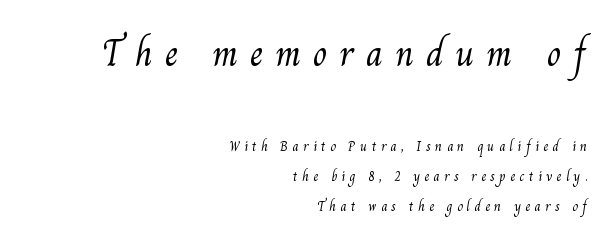
{"serif": "yes", "bold": "no", "weight": "light", "width": "normal", "stroke_contrast": "medium", "x_height": "small", "monospaced": "no", "underline": "no", "align": "right", "line_spacing": "loose", "line_spacing_ratio": 2.14, "letter_spacing": "wide", "letter_spacing_em": 0.31, "larger_block": "first", "size_ratio": 2.71, "glyph_px": 38}
